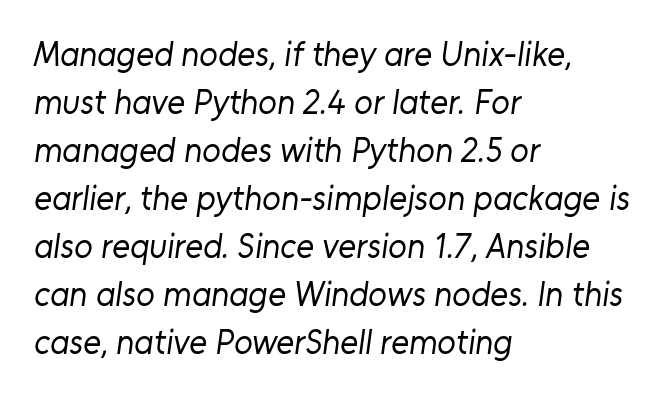
Q: Is the text bold? A: No.
Q: Is the typeface a serif or a sans-serif typeface? A: Sans-serif.
Q: Is the text underlined? A: No.
Q: How is the paragraph aligned? A: Left-aligned.
Q: Is the spacing between letters normal or unusually wide? A: Normal.
Q: Is the spacing between lines tight, normal or loose? A: Normal.
Q: Width (condensed, normal, or wide)? A: Normal.
Q: Stroke contrast? A: Low.
Q: x-height? A: Medium.
Q: Monospaced? A: No.
